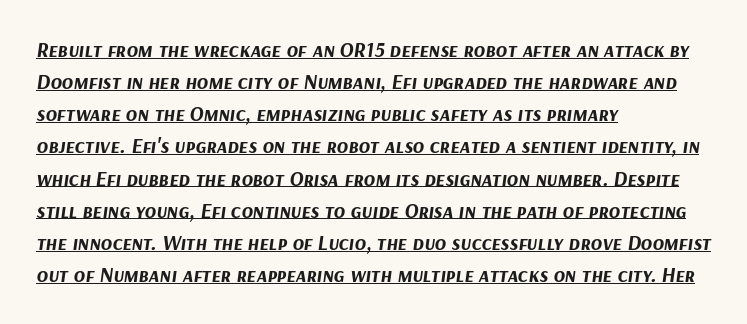
Q: Is the text bold? A: Yes.
Q: Is the text italic (slanted)? A: Yes, it leans right by about 9 degrees.
Q: Is the text underlined? A: Yes.
Q: How is the paragraph aligned? A: Left-aligned.
Q: Is the spacing between letters normal or unusually wide? A: Normal.
Q: Is the spacing between lines tight, normal or loose? A: Normal.
